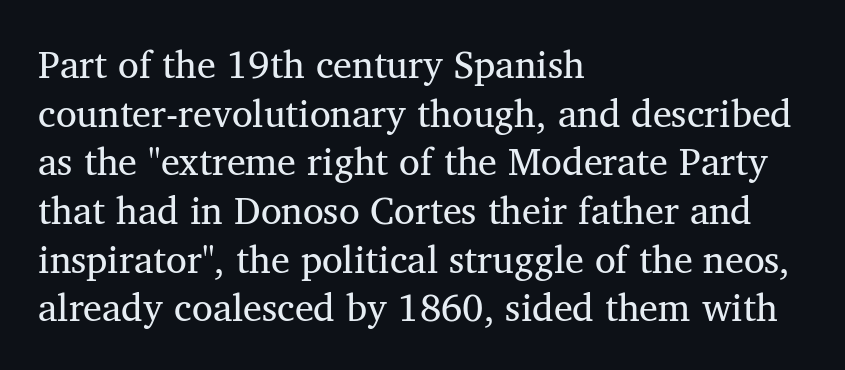
The letters sit at their default tracking, neither squeezed nor spread. The font family rendered here belongs to the serif group. In terms of leading, this rendering sits right in the middle. Think of a printed novel: that variable character pitch is what you see here. Where is the straight margin? On the left. Check the space under the baseline: it is left empty.
